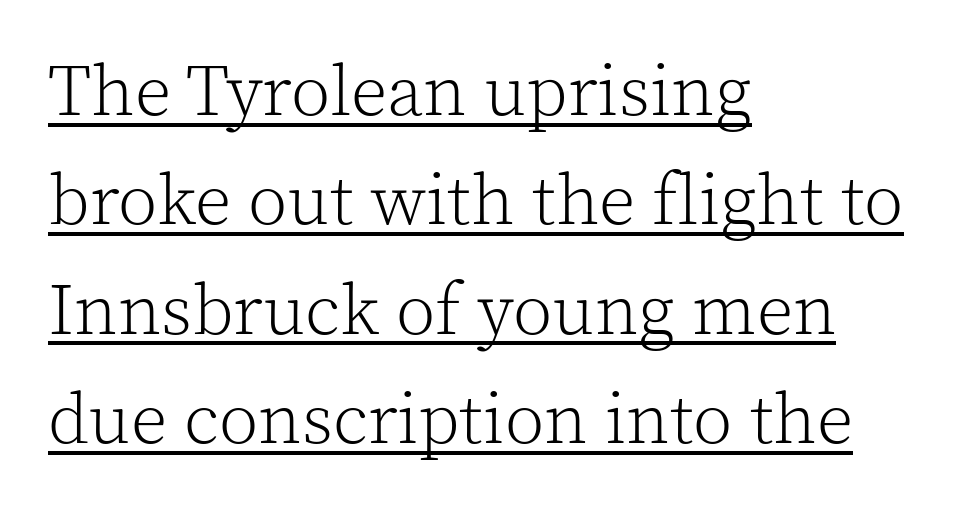
You can see a thin bar hugging the bottom of the glyphs. Evenly set lines give the paragraph a standard silhouette. When letters stand straight like this, we call the style roman or upright. Do the characters align in a grid? No, the font is proportional. Each stroke keeps to a modest, everyday thickness or less. The paragraph shown leans on its left margin.
